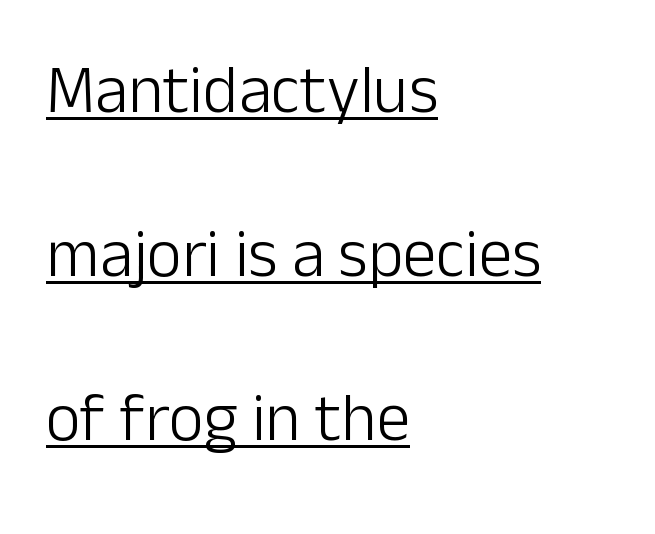
Q: Is the text bold? A: No.
Q: Is the text italic (slanted)? A: No, it is upright.
Q: Is the typeface a serif or a sans-serif typeface? A: Sans-serif.
Q: Is the text underlined? A: Yes.
Q: How is the paragraph aligned? A: Left-aligned.
Q: Is the spacing between letters normal or unusually wide? A: Normal.
Q: Is the spacing between lines tight, normal or loose? A: Loose.
Q: Width (condensed, normal, or wide)? A: Normal.
Q: Stroke contrast? A: Low.
Q: x-height? A: Medium.
Q: Monospaced? A: No.
